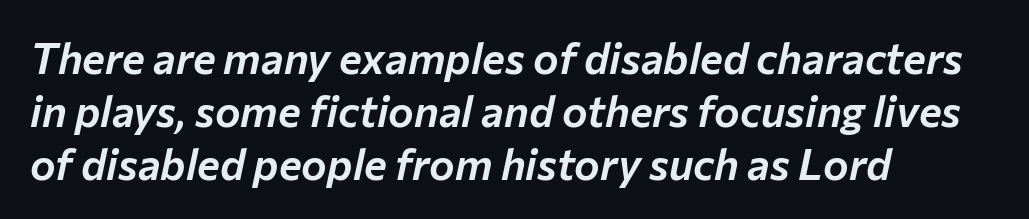
Nothing unusual about the tracking: characters are spaced as the font intends. These lines stack with their left ends in a neat column. These lines were composed using italics. A clean baseline with only descenders dipping below it. A typesetter would call this proportional, since set widths differ per character.
